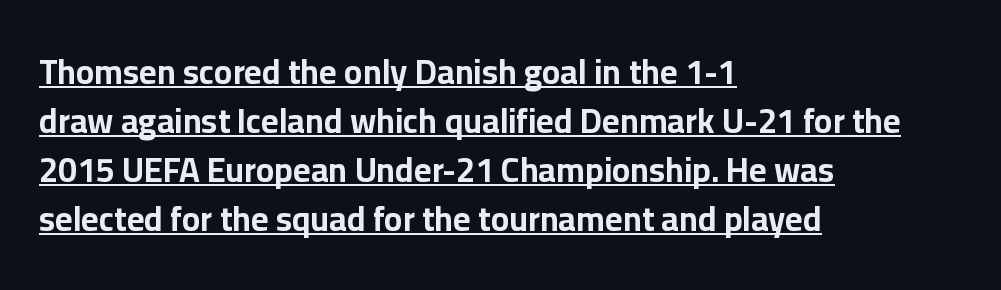
Q: Is the text bold? A: Yes.
Q: Is the text italic (slanted)? A: No, it is upright.
Q: Is the typeface a serif or a sans-serif typeface? A: Sans-serif.
Q: Is the text underlined? A: Yes.
Q: How is the paragraph aligned? A: Left-aligned.
Q: Is the spacing between letters normal or unusually wide? A: Normal.
Q: Is the spacing between lines tight, normal or loose? A: Normal.
Q: Width (condensed, normal, or wide)? A: Normal.
Q: Stroke contrast? A: Low.
Q: x-height? A: Medium.
Q: Monospaced? A: No.
